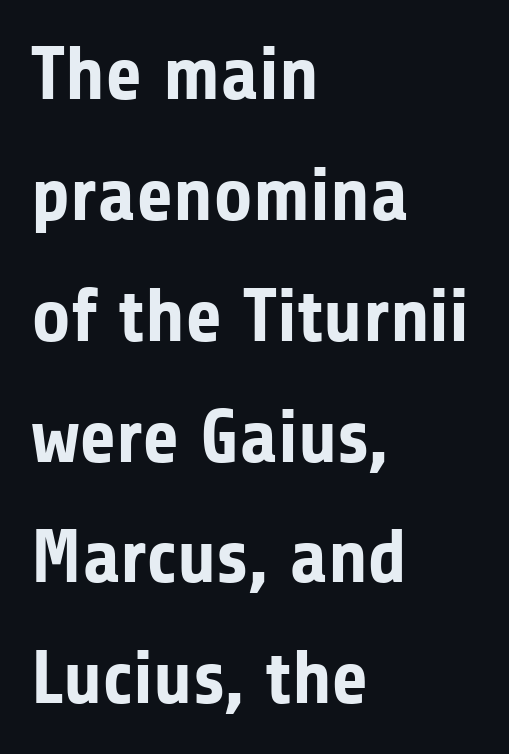
The image shows 76 px bold sans-serif type, upright; set left-aligned, normal line spacing (1.59x), normal letter spacing, not underlined; low stroke contrast and a medium x-height.
